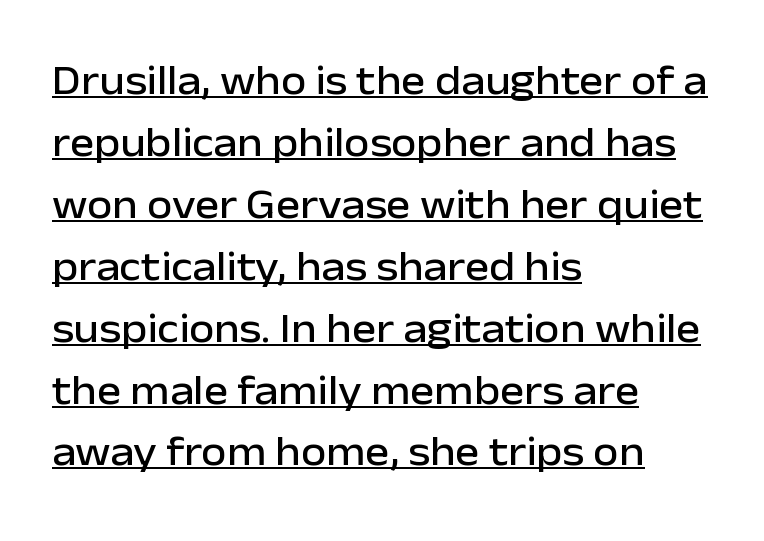
The image shows 41 px sans-serif type, upright; set left-aligned, normal line spacing (1.51x), normal letter spacing, underlined; low stroke contrast and a medium x-height.
